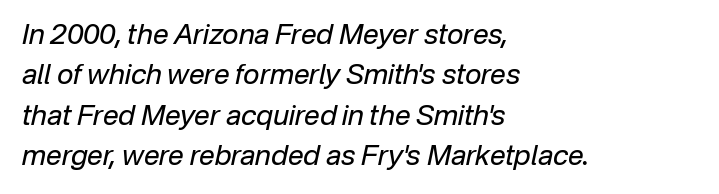
Look at the tracking — it's just the regular setting, nothing added. Looks like regular typesetting: each glyph gets only the width it needs. There's an unmistakable incline to the writing here. Descender tails drop into unmarked territory. Alignment: flush left.
